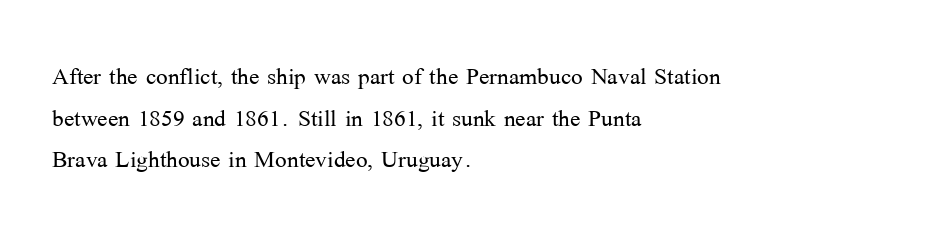
Q: Is the text bold? A: No.
Q: Is the text italic (slanted)? A: No, it is upright.
Q: Is the typeface a serif or a sans-serif typeface? A: Serif.
Q: Is the text underlined? A: No.
Q: How is the paragraph aligned? A: Left-aligned.
Q: Is the spacing between letters normal or unusually wide? A: Normal.
Q: Is the spacing between lines tight, normal or loose? A: Normal.
Q: Width (condensed, normal, or wide)? A: Normal.
Q: Stroke contrast? A: Medium.
Q: x-height? A: Medium.
Q: Monospaced? A: No.
